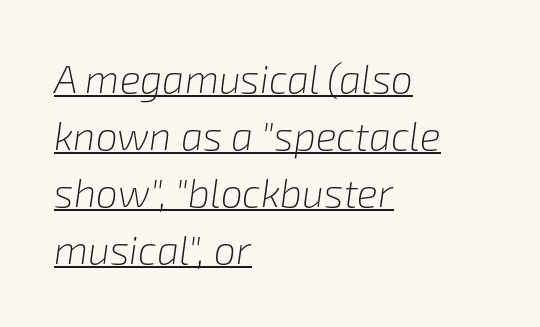
Q: Is the text bold? A: No.
Q: Is the text italic (slanted)? A: Yes, it leans right by about 8 degrees.
Q: Is the text underlined? A: Yes.
Q: How is the paragraph aligned? A: Left-aligned.
Q: Is the spacing between letters normal or unusually wide? A: Normal.
Q: Is the spacing between lines tight, normal or loose? A: Normal.
Q: Width (condensed, normal, or wide)? A: Normal.
Q: Stroke contrast? A: Low.
Q: x-height? A: Medium.
Q: Monospaced? A: No.
